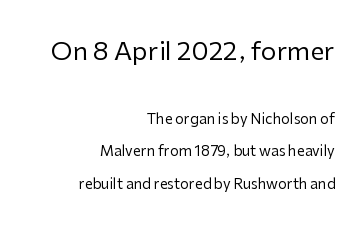
{"italic": "no", "bold": "no", "underline": "no", "align": "right", "line_spacing": "loose", "line_spacing_ratio": 2.32, "letter_spacing": "normal", "letter_spacing_em": 0.0, "larger_block": "first", "size_ratio": 1.79, "glyph_px": 25}
